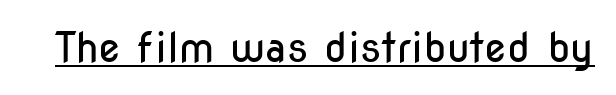
Q: Is the text bold? A: No.
Q: Is the text italic (slanted)? A: No, it is upright.
Q: Is the typeface a serif or a sans-serif typeface? A: Sans-serif.
Q: Is the text underlined? A: Yes.
Q: Is the spacing between letters normal or unusually wide? A: Normal.
Q: Width (condensed, normal, or wide)? A: Condensed.
Q: Stroke contrast? A: Low.
Q: x-height? A: Medium.
Q: Monospaced? A: No.
